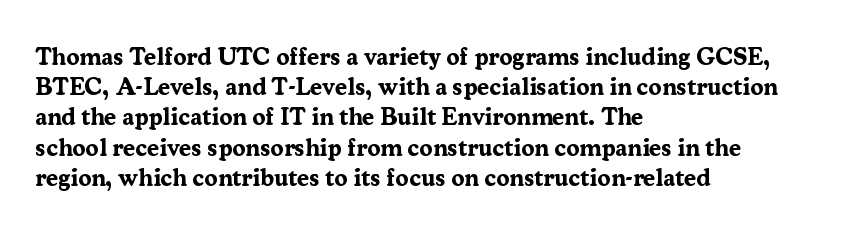
Q: Is the text bold? A: Yes.
Q: Is the text italic (slanted)? A: No, it is upright.
Q: Is the text underlined? A: No.
Q: How is the paragraph aligned? A: Left-aligned.
Q: Is the spacing between letters normal or unusually wide? A: Normal.
Q: Is the spacing between lines tight, normal or loose? A: Normal.
